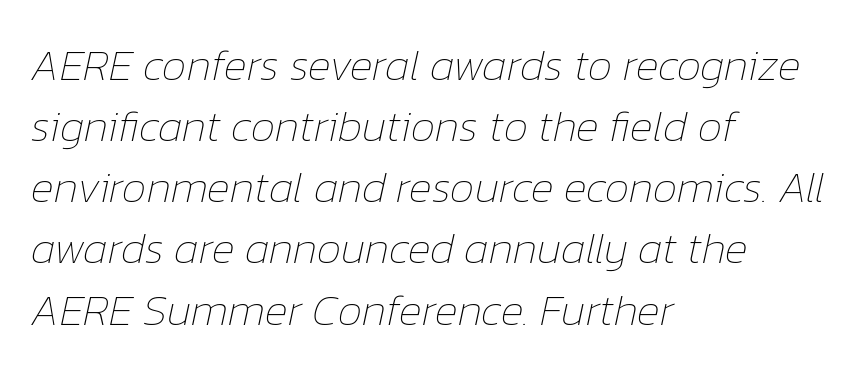
Q: Is the text bold? A: No.
Q: Is the text italic (slanted)? A: Yes, it leans right by about 12 degrees.
Q: Is the text underlined? A: No.
Q: How is the paragraph aligned? A: Left-aligned.
Q: Is the spacing between letters normal or unusually wide? A: Normal.
Q: Is the spacing between lines tight, normal or loose? A: Normal.
Q: Width (condensed, normal, or wide)? A: Normal.
Q: Stroke contrast? A: Low.
Q: x-height? A: Medium.
Q: Monospaced? A: No.
